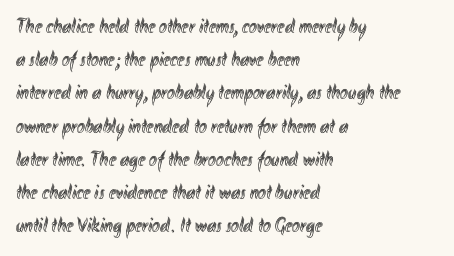
Q: Is the text italic (slanted)? A: Yes.
Q: Is the text underlined? A: No.
Q: How is the paragraph aligned? A: Left-aligned.
Q: Is the spacing between letters normal or unusually wide? A: Normal.
Q: Is the spacing between lines tight, normal or loose? A: Normal.
